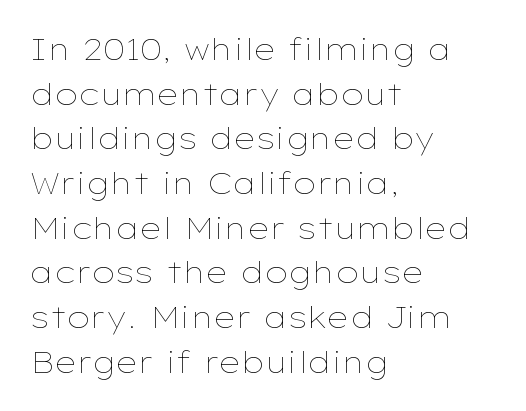
Q: Is the text bold? A: No.
Q: Is the text italic (slanted)? A: No, it is upright.
Q: Is the text underlined? A: No.
Q: How is the paragraph aligned? A: Left-aligned.
Q: Is the spacing between letters normal or unusually wide? A: Normal.
Q: Is the spacing between lines tight, normal or loose? A: Normal.
Q: Width (condensed, normal, or wide)? A: Wide.
Q: Stroke contrast? A: Low.
Q: x-height? A: Medium.
Q: Monospaced? A: No.
